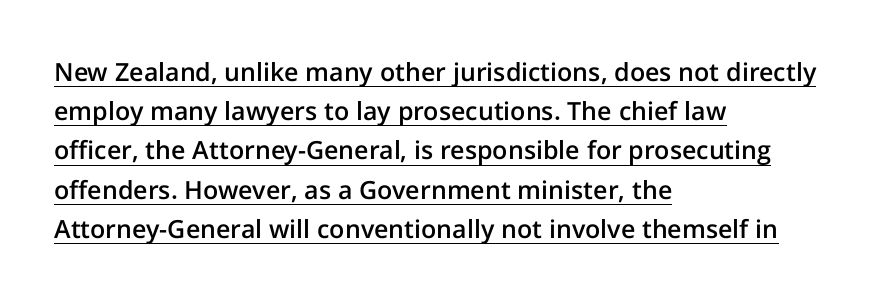
Q: Is the text bold? A: Semi-bold.
Q: Is the text italic (slanted)? A: No, it is upright.
Q: Is the text underlined? A: Yes.
Q: How is the paragraph aligned? A: Left-aligned.
Q: Is the spacing between letters normal or unusually wide? A: Normal.
Q: Is the spacing between lines tight, normal or loose? A: Normal.
